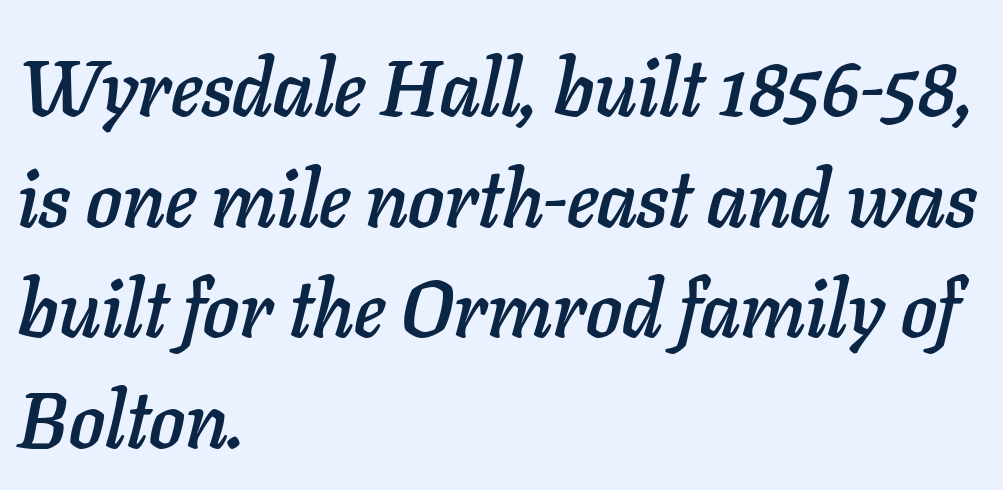
Q: Is the text italic (slanted)? A: Yes, it leans right by about 11 degrees.
Q: Is the text underlined? A: No.
Q: How is the paragraph aligned? A: Left-aligned.
Q: Is the spacing between letters normal or unusually wide? A: Normal.
Q: Is the spacing between lines tight, normal or loose? A: Normal.
Q: Width (condensed, normal, or wide)? A: Normal.
Q: Stroke contrast? A: Low.
Q: x-height? A: Medium.
Q: Monospaced? A: No.
